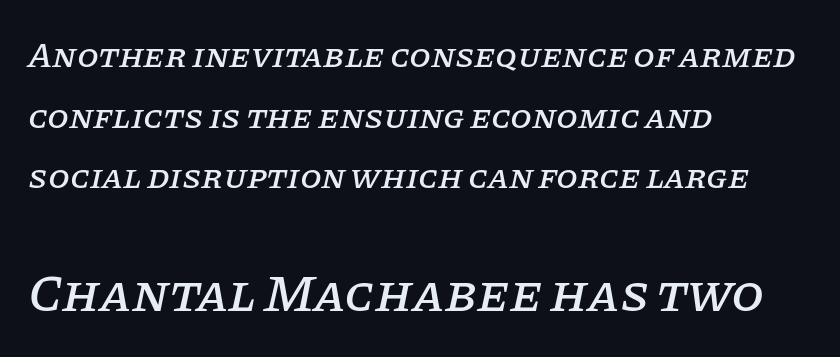
Q: Is the text italic (slanted)? A: Yes, it leans right by about 11 degrees.
Q: Is the typeface a serif or a sans-serif typeface? A: Serif.
Q: Is the text underlined? A: No.
Q: How is the paragraph aligned? A: Left-aligned.
Q: Is the spacing between letters normal or unusually wide? A: Normal.
Q: Which block of text is set in a larger size, the first (top) or the second (bottom)? A: The second (bottom) one.
Q: Width (condensed, normal, or wide)? A: Normal.
Q: Stroke contrast? A: Low.
Q: x-height? A: Large.
Q: Monospaced? A: No.
